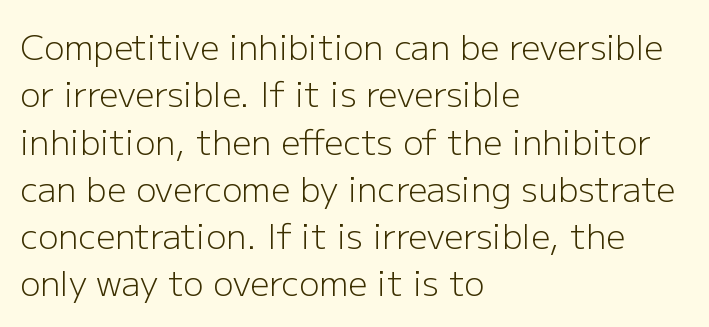
Is there much room between lines? A standard amount, neither cramped nor airy. Is the block centered? No — it sits flush against the left margin. The tracking reads as untouched default to a designer's eye. The type family on display is of the sans-serif kind. This is the regular roman posture of the typeface.
